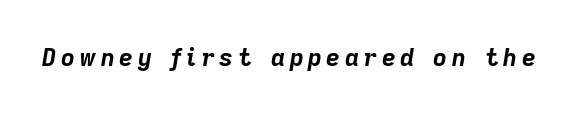
Q: Is the text bold? A: Yes.
Q: Is the text italic (slanted)? A: Yes, it leans right by about 9 degrees.
Q: Is the text underlined? A: No.
